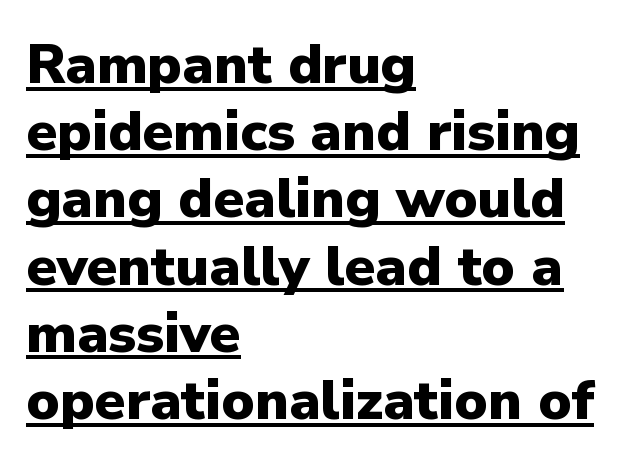
{"serif": "no", "italic": "no", "bold": "yes", "weight": "heavy", "width": "normal", "stroke_contrast": "low", "x_height": "medium", "monospaced": "no", "underline": "yes", "align": "left", "line_spacing_ratio": 1.2, "letter_spacing": "normal", "letter_spacing_em": 0.0, "glyph_px": 56}
